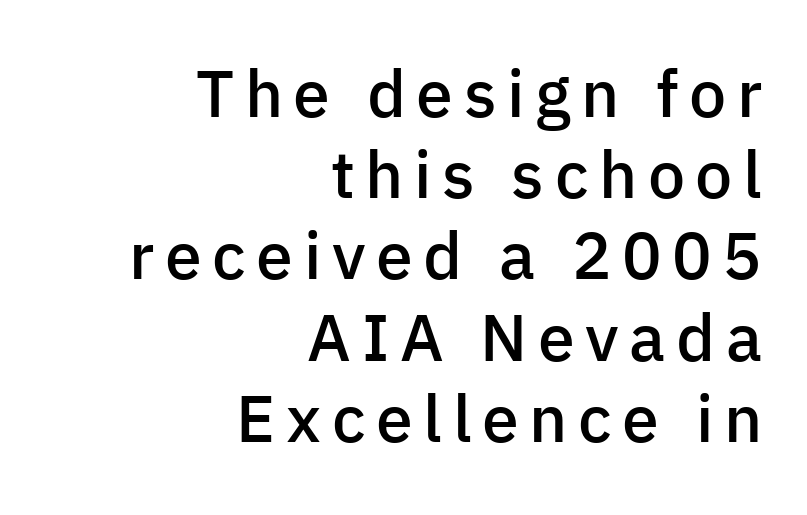
Q: Is the text bold? A: Semi-bold.
Q: Is the text italic (slanted)? A: No, it is upright.
Q: Is the typeface a serif or a sans-serif typeface? A: Sans-serif.
Q: Is the text underlined? A: No.
Q: How is the paragraph aligned? A: Right-aligned.
Q: Width (condensed, normal, or wide)? A: Normal.
Q: Stroke contrast? A: Low.
Q: x-height? A: Medium.
Q: Monospaced? A: No.
